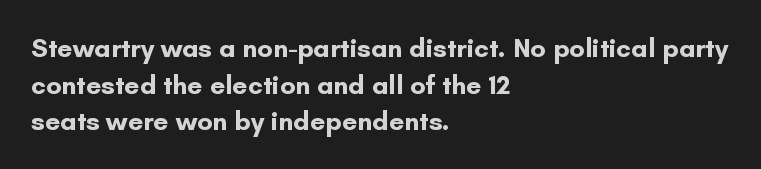
Q: Is the text bold? A: Yes.
Q: Is the text italic (slanted)? A: No, it is upright.
Q: Is the text underlined? A: No.
Q: How is the paragraph aligned? A: Left-aligned.
Q: Is the spacing between letters normal or unusually wide? A: Normal.
Q: Is the spacing between lines tight, normal or loose? A: Normal.
